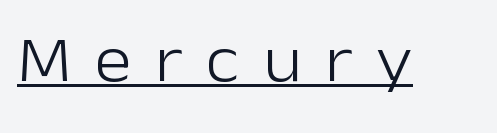
You can tell it's not italic because the verticals are truly vertical. The typesetter has applied underlining to the passage shown. These lines are composed in type without serifs. Spacing verdict: proportional, widths tailored to each character.
